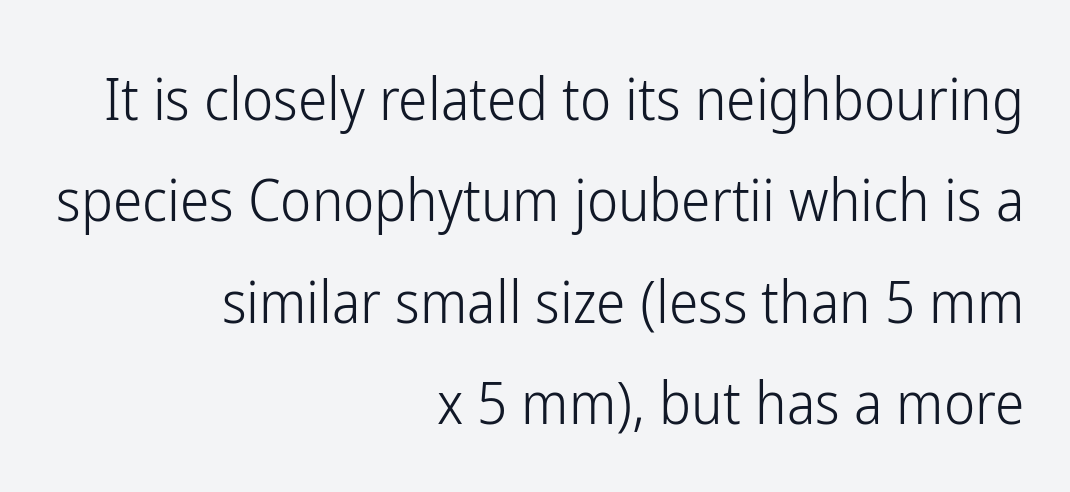
Examine the stroke ends and you'll find no serifs. The passage shown is typed in a proportional face where columns would drift. The setting favours the right margin, as signatures and pull-quotes sometimes do. Weight: in the light-to-regular range. Bare-footed words on every line. Does extra space separate the letters? No, they use regular spacing.
